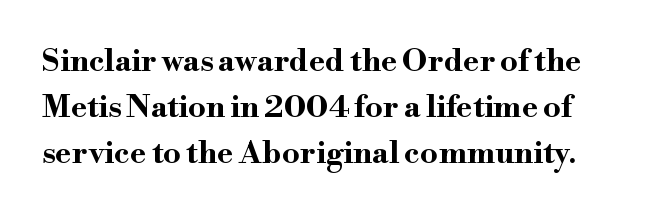
Look at the bottom of the vertical strokes: they flare into serifs here. Character widths vary here, with narrow letters taking less room than wide ones. The rendering uses a moderate line-height, typical for paragraphs. Tall strokes in this sample are plumb rather than angled.
